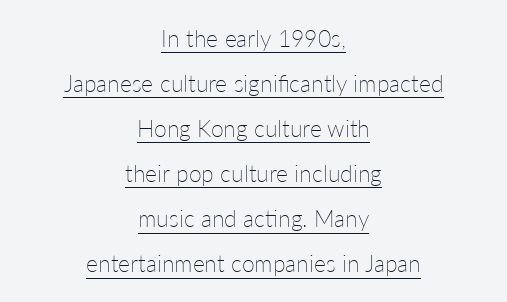
Q: Is the text bold? A: No.
Q: Is the text italic (slanted)? A: No, it is upright.
Q: Is the text underlined? A: Yes.
Q: How is the paragraph aligned? A: Centered.
Q: Is the spacing between letters normal or unusually wide? A: Normal.
Q: Is the spacing between lines tight, normal or loose? A: Loose.
